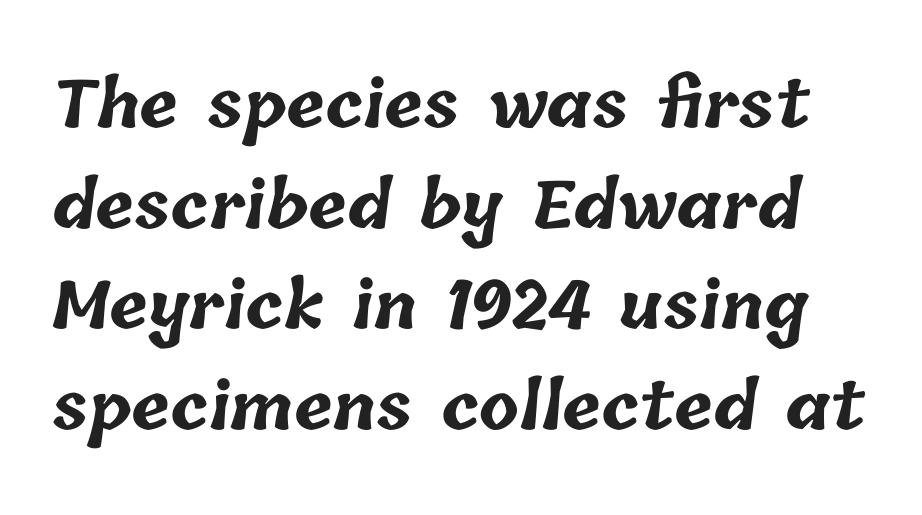
Q: Is the text bold? A: Yes.
Q: Is the text underlined? A: No.
Q: Is the spacing between letters normal or unusually wide? A: Normal.
Q: Is the spacing between lines tight, normal or loose? A: Normal.
Q: Width (condensed, normal, or wide)? A: Normal.
Q: Stroke contrast? A: Low.
Q: x-height? A: Medium.
Q: Monospaced? A: No.
